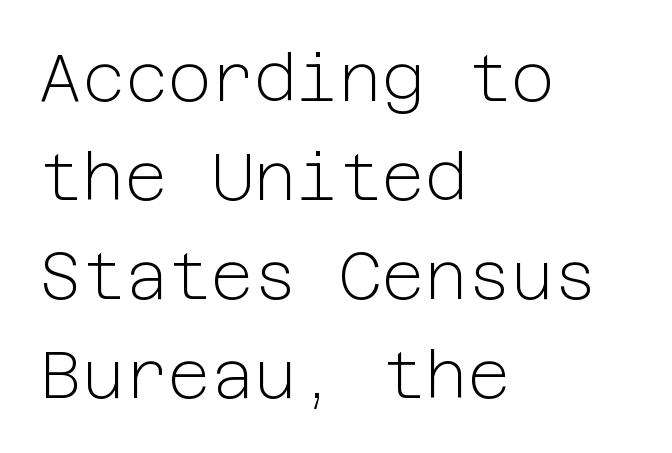
{"serif": "no", "italic": "no", "bold": "no", "weight": "light", "width": "normal", "stroke_contrast": "low", "x_height": "medium", "underline": "no", "align": "left", "line_spacing": "normal", "line_spacing_ratio": 1.5, "letter_spacing": "normal", "letter_spacing_em": 0.0, "glyph_px": 66}
